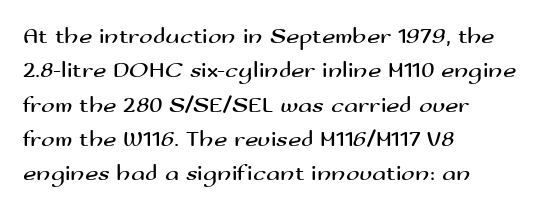
The vertical gap from one line to the next is medium. These lines were composed using upright roman letters. Horizontal alignment here is leftward, the default for most running prose. The gaps between neighbouring characters are ordinary and unremarkable. Weight: regular or lighter.
